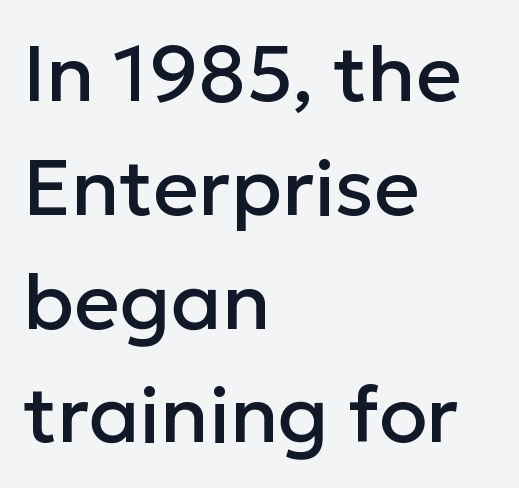
Q: Is the text italic (slanted)? A: No, it is upright.
Q: Is the typeface a serif or a sans-serif typeface? A: Sans-serif.
Q: Is the text underlined? A: No.
Q: How is the paragraph aligned? A: Left-aligned.
Q: Is the spacing between letters normal or unusually wide? A: Normal.
Q: Is the spacing between lines tight, normal or loose? A: Normal.
Q: Width (condensed, normal, or wide)? A: Normal.
Q: Stroke contrast? A: Low.
Q: x-height? A: Medium.
Q: Monospaced? A: No.
